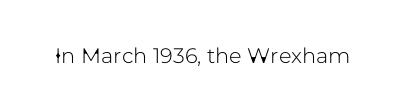
Every character sits straight up, as roman type does. The string is rendered with underlining switched off. Students, note that the glyphs here touch the page at normal intervals.
